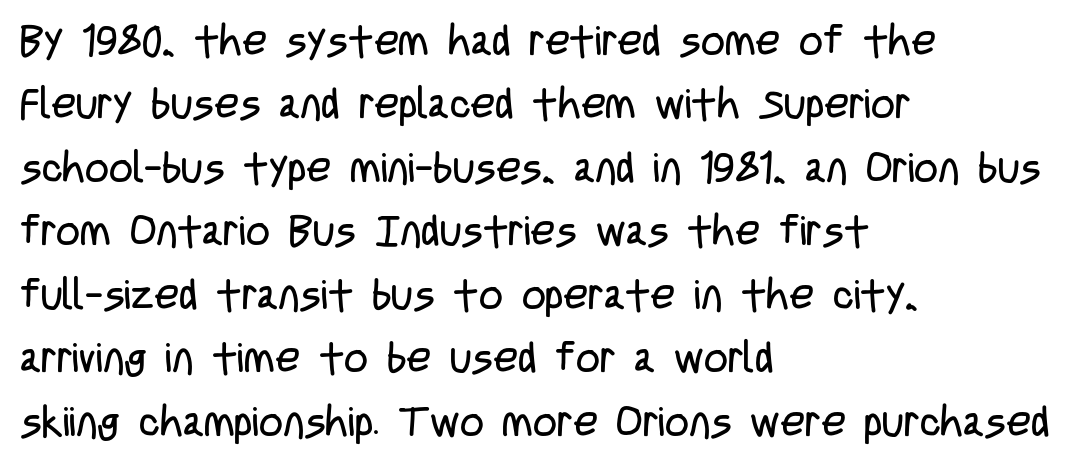
Q: Is the text bold? A: No.
Q: Is the text italic (slanted)? A: No, it is upright.
Q: Is the typeface a serif or a sans-serif typeface? A: Sans-serif.
Q: Is the text underlined? A: No.
Q: How is the paragraph aligned? A: Left-aligned.
Q: Is the spacing between letters normal or unusually wide? A: Normal.
Q: Is the spacing between lines tight, normal or loose? A: Normal.
Q: Width (condensed, normal, or wide)? A: Condensed.
Q: Stroke contrast? A: Low.
Q: x-height? A: Large.
Q: Monospaced? A: No.
